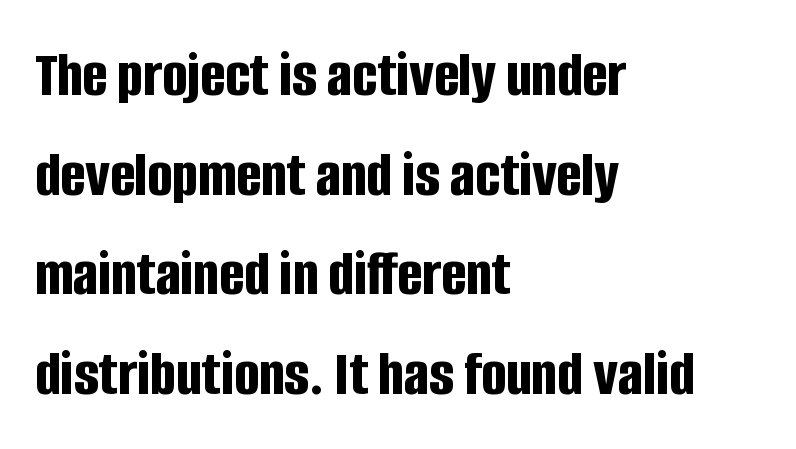
The image shows 66 px bold, condensed sans-serif type, upright; set left-aligned, normal line spacing (1.51x), normal letter spacing, not underlined; low stroke contrast and a large x-height.
